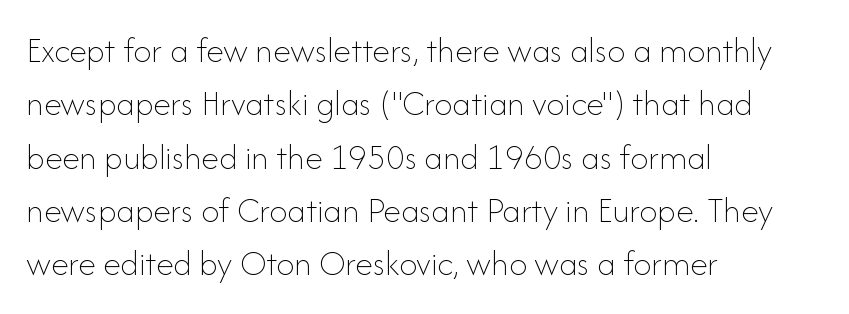
{"italic": "no", "bold": "no", "weight": "thin", "width": "normal", "stroke_contrast": "low", "x_height": "small", "monospaced": "no", "underline": "no", "align": "left", "line_spacing": "normal", "line_spacing_ratio": 1.48, "letter_spacing": "normal", "letter_spacing_em": 0.0, "glyph_px": 36}
